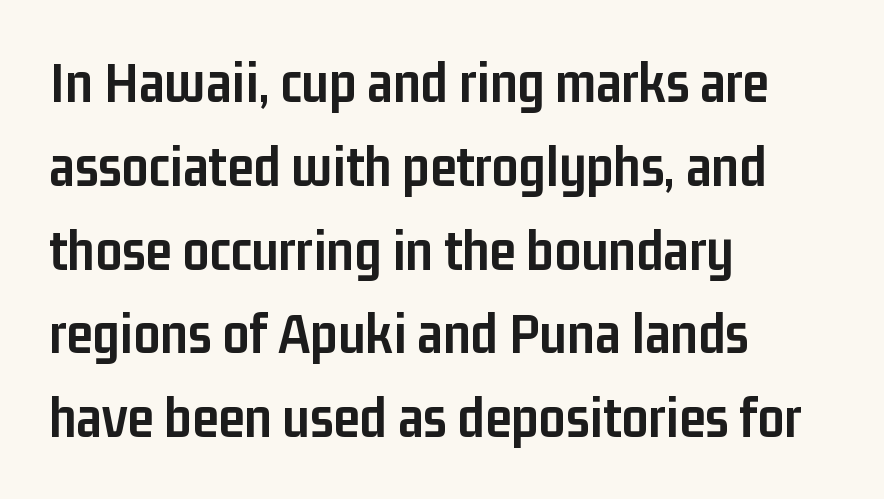
The image shows 59 px semibold, condensed sans-serif type, upright; set left-aligned, normal line spacing (1.42x), normal letter spacing, not underlined; low stroke contrast and a medium x-height.
